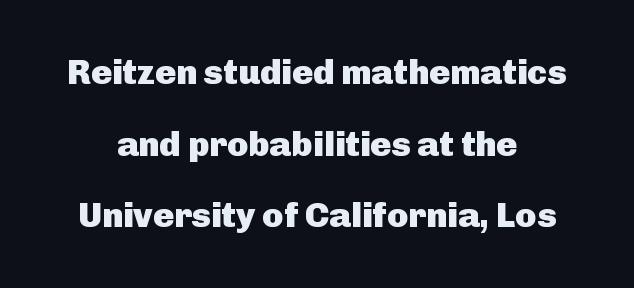
The font family rendered here belongs to the sans-serif group. The lines are quadded center. This is roman type, the default non-slanted kind. Is the letter spacing exaggerated? No — it looks like the ordinary default. A typesetter would call this proportional, since set widths differ per character. Bare-footed words on every line.
